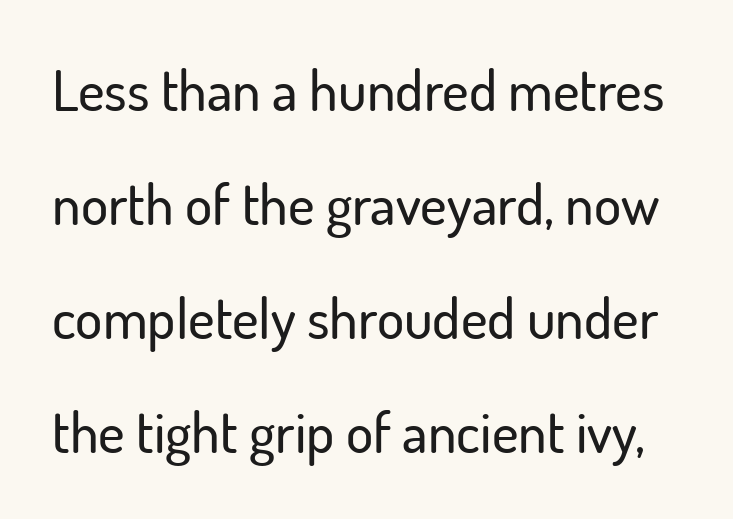
The image shows 57 px sans-serif type, upright; set loose line spacing (2.0x), normal letter spacing, not underlined; low stroke contrast and a small x-height.
